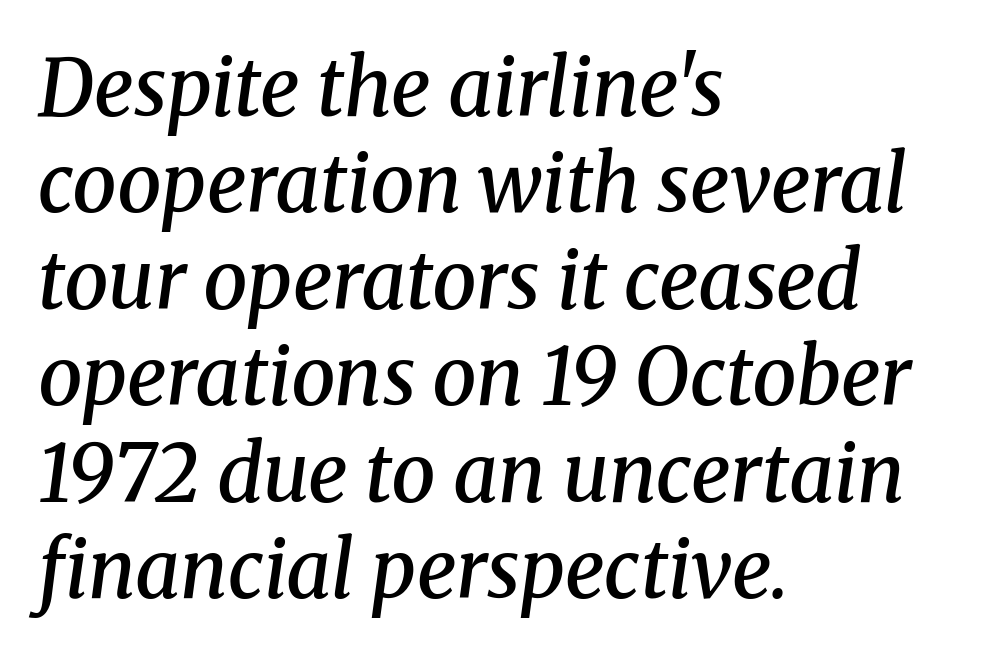
Q: Is the text bold? A: Semi-bold.
Q: Is the text italic (slanted)? A: Yes, it leans right by about 8 degrees.
Q: Is the typeface a serif or a sans-serif typeface? A: Serif.
Q: Is the text underlined? A: No.
Q: How is the paragraph aligned? A: Left-aligned.
Q: Is the spacing between letters normal or unusually wide? A: Normal.
Q: Width (condensed, normal, or wide)? A: Normal.
Q: Stroke contrast? A: Medium.
Q: x-height? A: Medium.
Q: Monospaced? A: No.
